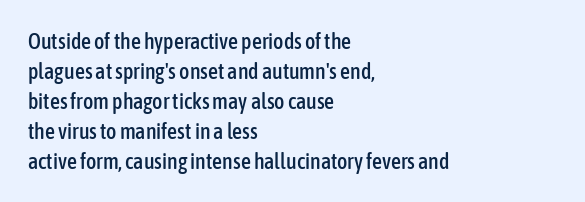
The image shows 22 px text type, upright; set left-aligned, normal line spacing (1.36x), normal letter spacing, not underlined.
